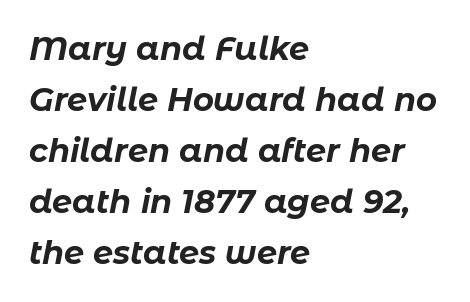
Heavy-handed strokes throughout: this text is bold. Does extra space separate the letters? No, they use regular spacing. Line starts are locked; line ends wander. Successive baselines arrive at the customary interval. Just letters on the line, the space beneath them empty.
